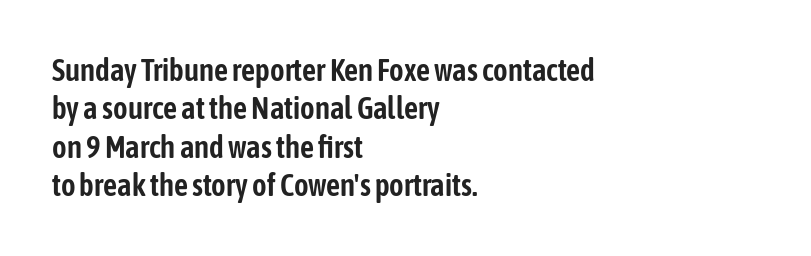
Q: Is the text italic (slanted)? A: No, it is upright.
Q: Is the typeface a serif or a sans-serif typeface? A: Sans-serif.
Q: Is the text underlined? A: No.
Q: How is the paragraph aligned? A: Left-aligned.
Q: Is the spacing between letters normal or unusually wide? A: Normal.
Q: Width (condensed, normal, or wide)? A: Condensed.
Q: Stroke contrast? A: Low.
Q: x-height? A: Medium.
Q: Monospaced? A: No.
